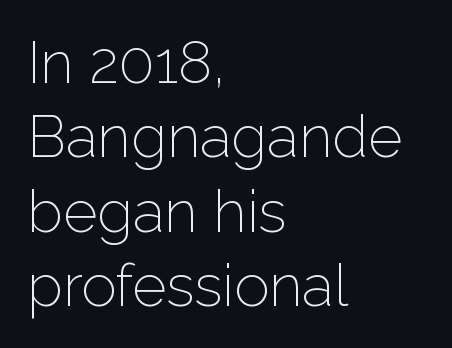
The face looks like a standard text weight, possibly lighter. Words float on clear page, feet unadorned. The letterforms sit shoulder to shoulder at normal distance. Spacing verdict: proportional, widths tailored to each character. Line beginnings align vertically; line endings do not.
